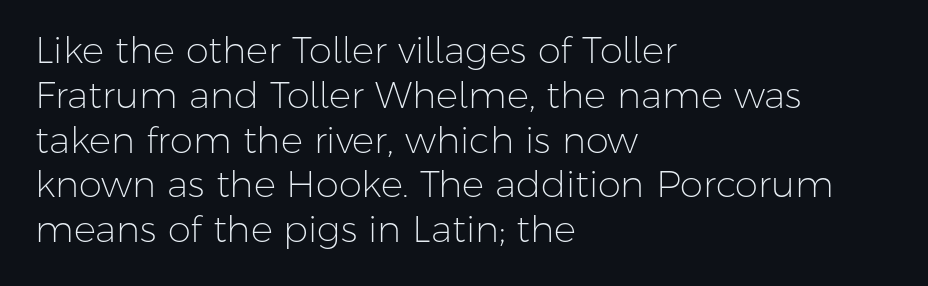
The image shows 37 px light sans-serif type, upright; set left-aligned, line spacing 1.21x, normal letter spacing, not underlined; low stroke contrast and a medium x-height.
